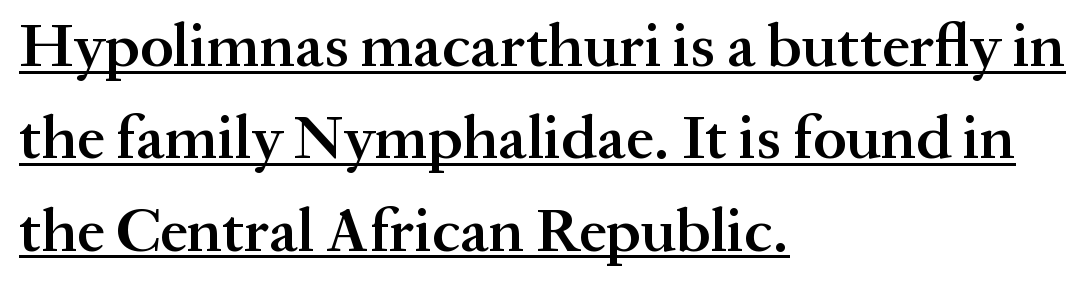
{"serif": "yes", "italic": "no", "bold": "semi", "weight": "semibold", "width": "normal", "stroke_contrast": "medium", "x_height": "medium", "monospaced": "no", "underline": "yes", "align": "left", "line_spacing": "normal", "line_spacing_ratio": 1.49, "letter_spacing": "normal", "letter_spacing_em": 0.0, "glyph_px": 62}
